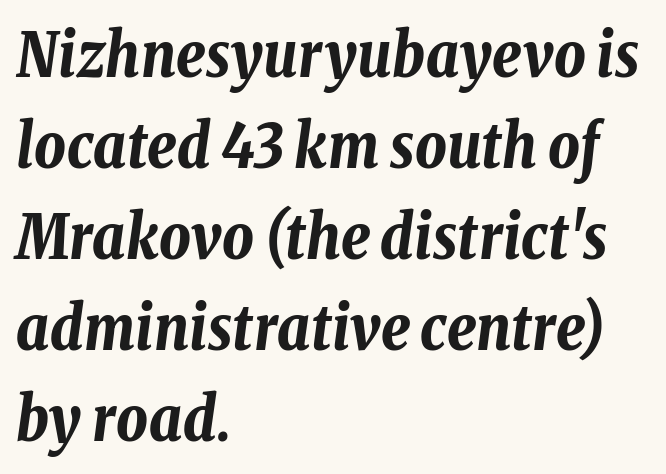
Each word holds together tightly as a unit, with standard inter-letter gaps. Is there much room between lines? A standard amount, neither cramped nor airy. The sample has been set heavy, in full bold. Short and long lines alike share a common starting point at left. Is this a fixed-width face? No — the glyphs have proportional, varying widths.
